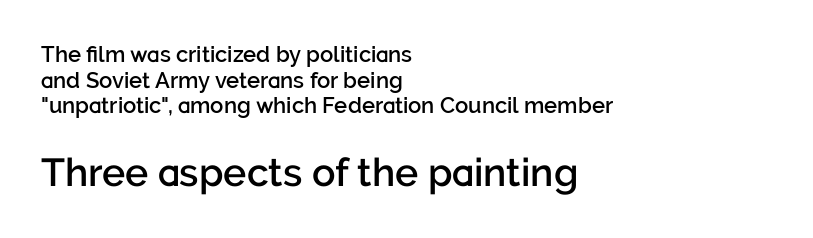
The image shows 39 px semibold sans-serif type, upright; set left-aligned, line spacing 1.17x, normal letter spacing, not underlined; the second (bottom) block is 1.77x larger; low stroke contrast and a medium x-height.
